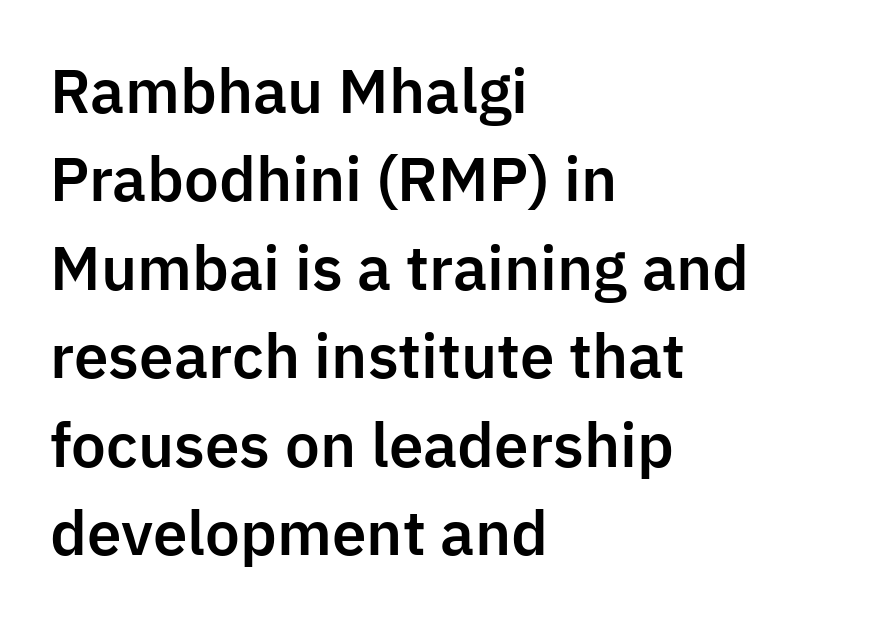
The image shows 59 px sans-serif type, upright; set left-aligned, normal line spacing (1.5x), normal letter spacing, not underlined; low stroke contrast and a medium x-height.
